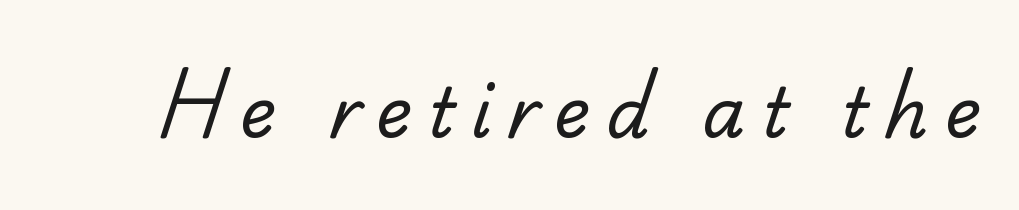
{"serif": "yes", "bold": "no", "weight": "regular", "width": "normal", "stroke_contrast": "low", "x_height": "small", "monospaced": "no", "underline": "no", "letter_spacing": "wide", "letter_spacing_em": 0.23, "glyph_px": 69}
